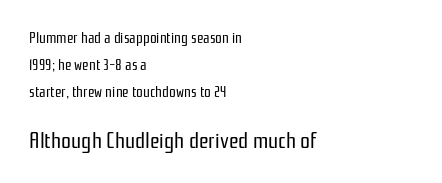
The image shows 22 px text type, upright; set left-aligned, line spacing 1.8x, normal letter spacing, not underlined; the second (bottom) block is 1.47x larger.
